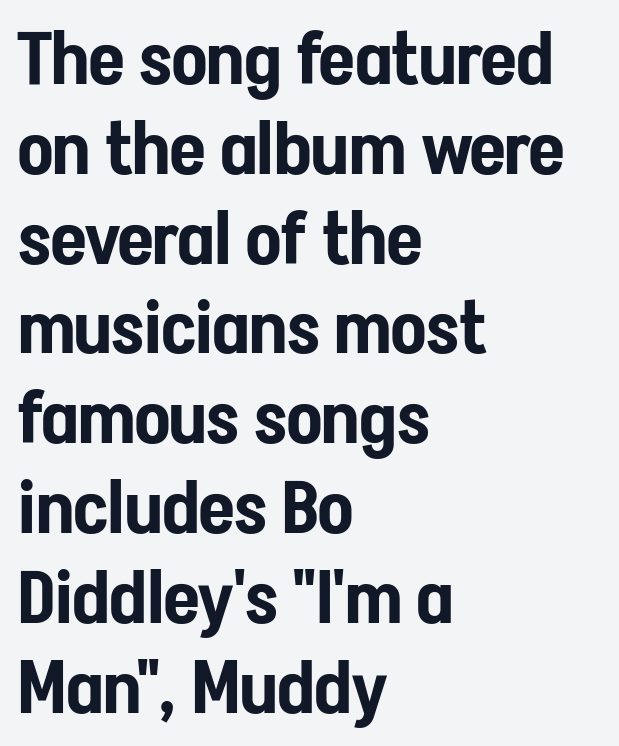
The image shows 73 px condensed sans-serif type, upright; set left-aligned, line spacing 1.23x, normal letter spacing, not underlined; low stroke contrast and a medium x-height.
